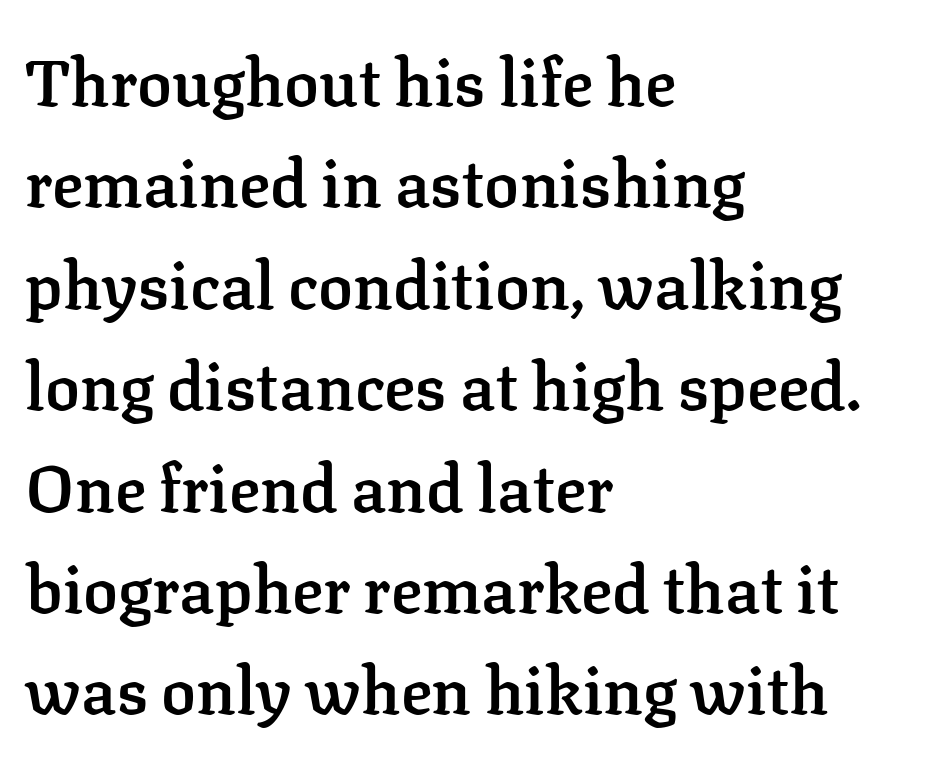
Think of a printed novel: that variable character pitch is what you see here. Leftover space on each line is placed entirely after the last word. Inter-character spacing is left at the font's built-in metrics. Students, this is semibold: more ink than regular, less than bold. Leading: standard. The area under the type is left untouched.
